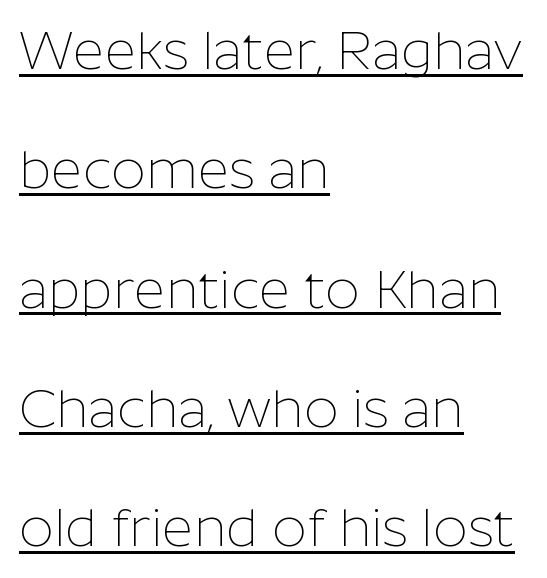
A typesetter would call this zero additional tracking. Horizontal alignment here is leftward, the default for most running prose. This is roman type, the default non-slanted kind. Underlined type.
